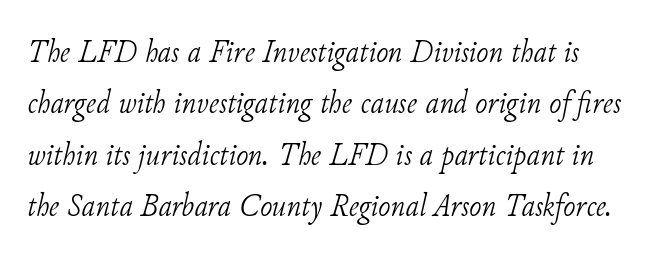
The image shows 33 px light serif type, italic (leaning right); set normal line spacing (1.56x), normal letter spacing, not underlined; low stroke contrast and a small x-height.
